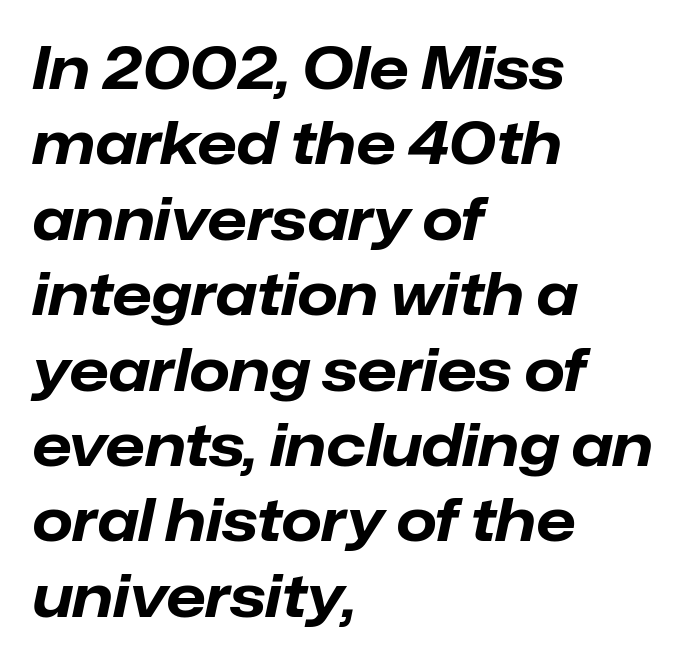
{"italic": "yes", "lean": "right", "slant_degrees": 12, "bold": "yes", "weight": "bold", "width": "normal", "stroke_contrast": "low", "x_height": "medium", "monospaced": "no", "underline": "no", "align": "left", "line_spacing": "normal", "line_spacing_ratio": 1.3, "letter_spacing": "normal", "letter_spacing_em": 0.0, "glyph_px": 58}
